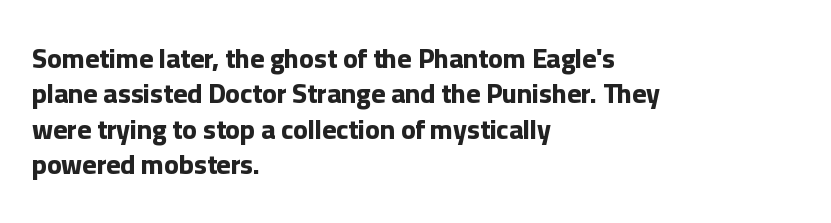
A clean baseline with only descenders dipping below it. These lines stack with their left ends in a neat column. Regular leading. Pretty heavy lettering here — definitely bold. Does extra space separate the letters? No, they use regular spacing.
